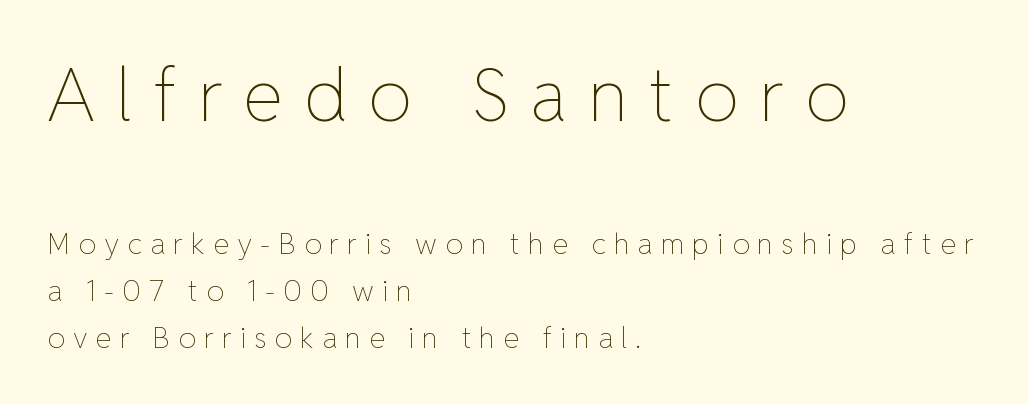
The image shows 73 px thin type, upright; set left-aligned, normal line spacing (1.62x), unusually wide letter spacing (+0.28 em), not underlined; the first (top) block is 2.52x larger; low stroke contrast and a medium x-height.
